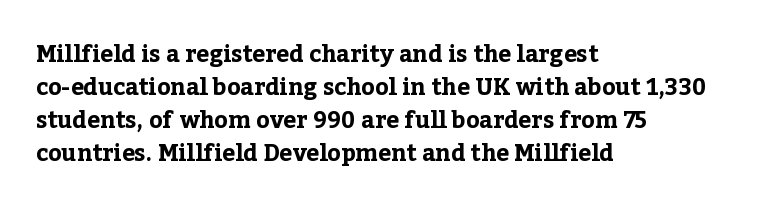
This sample keeps an unexceptional amount of space between lines. Strokes here are thick enough to call this a true bold. A student would call this left alignment; a typographer would say flush left, rag right. You can tell it's not italic because the verticals are truly vertical.
